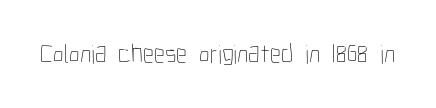
{"italic": "no", "bold": "no", "underline": "no", "letter_spacing": "normal", "letter_spacing_em": 0.0, "glyph_px": 27}
